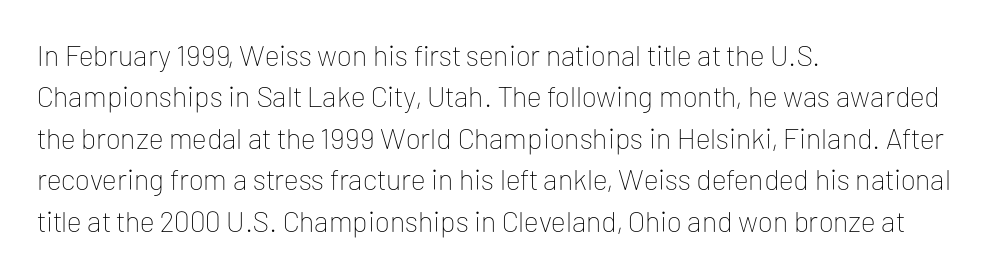
Q: Is the text bold? A: No.
Q: Is the text italic (slanted)? A: No, it is upright.
Q: Is the typeface a serif or a sans-serif typeface? A: Sans-serif.
Q: Is the text underlined? A: No.
Q: How is the paragraph aligned? A: Left-aligned.
Q: Is the spacing between letters normal or unusually wide? A: Normal.
Q: Is the spacing between lines tight, normal or loose? A: Normal.
Q: Width (condensed, normal, or wide)? A: Normal.
Q: Stroke contrast? A: Low.
Q: x-height? A: Medium.
Q: Monospaced? A: No.
